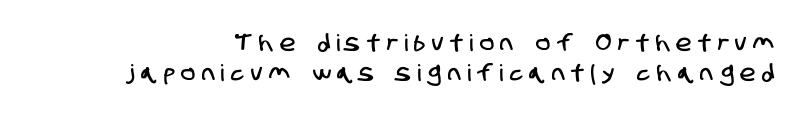
{"underline": "no", "line_spacing": "normal", "line_spacing_ratio": 1.31, "letter_spacing": "wide", "letter_spacing_em": 0.3, "glyph_px": 23}
